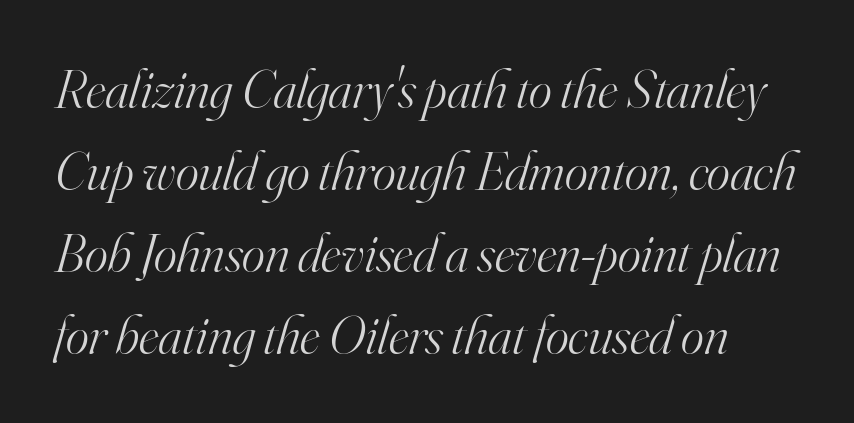
{"serif": "yes", "italic": "yes", "lean": "right", "slant_degrees": 16, "bold": "no", "weight": "light", "width": "normal", "stroke_contrast": "high", "x_height": "small", "monospaced": "no", "underline": "no", "line_spacing": "normal", "line_spacing_ratio": 1.49, "letter_spacing": "normal", "letter_spacing_em": 0.0, "glyph_px": 55}
